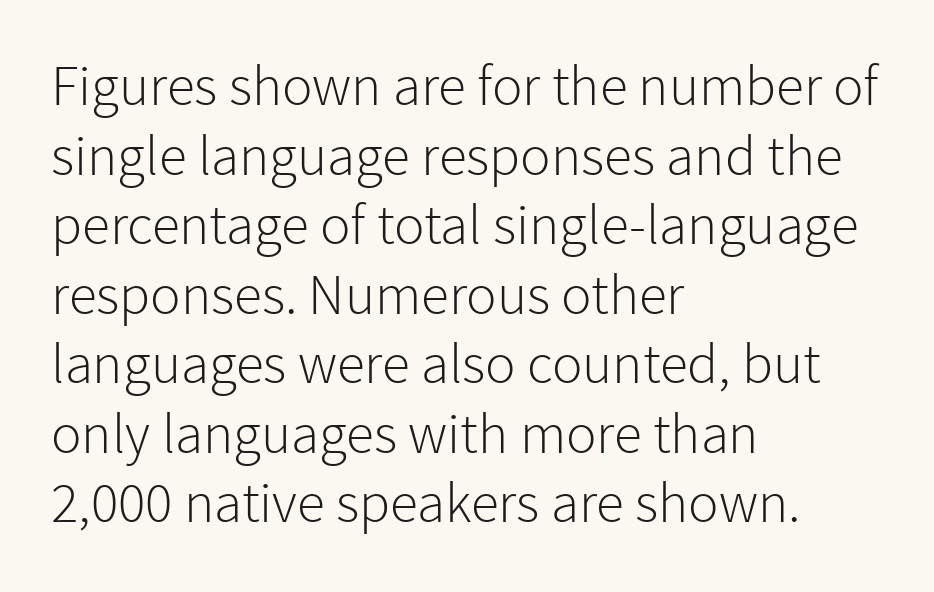
{"serif": "no", "italic": "no", "bold": "no", "weight": "light", "width": "normal", "stroke_contrast": "low", "x_height": "medium", "monospaced": "no", "underline": "no", "align": "left", "line_spacing_ratio": 1.22, "letter_spacing": "normal", "letter_spacing_em": 0.0, "glyph_px": 57}
